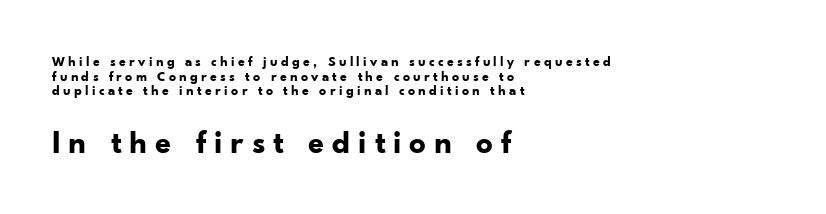
Q: Is the text bold? A: Yes.
Q: Is the text italic (slanted)? A: No, it is upright.
Q: Is the typeface a serif or a sans-serif typeface? A: Sans-serif.
Q: Is the text underlined? A: No.
Q: How is the paragraph aligned? A: Left-aligned.
Q: Is the spacing between letters normal or unusually wide? A: Unusually wide.
Q: Is the spacing between lines tight, normal or loose? A: Tight.
Q: Which block of text is set in a larger size, the first (top) or the second (bottom)? A: The second (bottom) one.
Q: Width (condensed, normal, or wide)? A: Normal.
Q: Stroke contrast? A: Low.
Q: x-height? A: Small.
Q: Monospaced? A: No.
